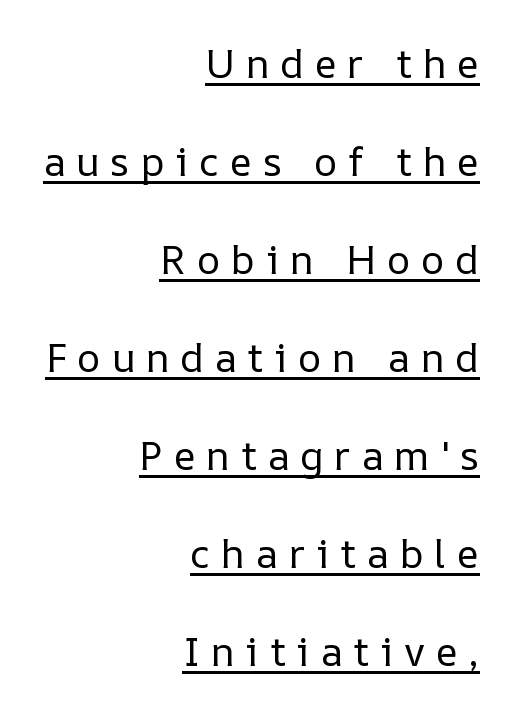
If you drew a ruler down the right edge, every line would touch it. Heft: none added — not bold. Do the characters align in a grid? No, the font is proportional. Is there an underline? Yes — a line sits under the letters. A typesetter would mark this as roman, not italic. Is the letter spacing exaggerated? Yes — the characters are pushed far apart.
